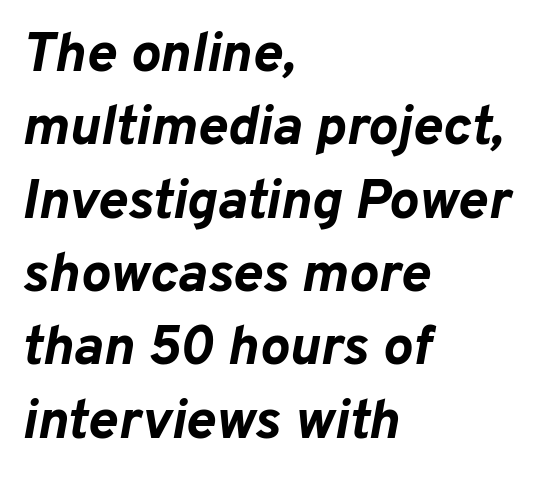
Q: Is the text bold? A: Yes.
Q: Is the text italic (slanted)? A: Yes, it leans right by about 10 degrees.
Q: Is the text underlined? A: No.
Q: How is the paragraph aligned? A: Left-aligned.
Q: Is the spacing between letters normal or unusually wide? A: Normal.
Q: Is the spacing between lines tight, normal or loose? A: Normal.
Q: Width (condensed, normal, or wide)? A: Normal.
Q: Stroke contrast? A: Low.
Q: x-height? A: Medium.
Q: Monospaced? A: No.
